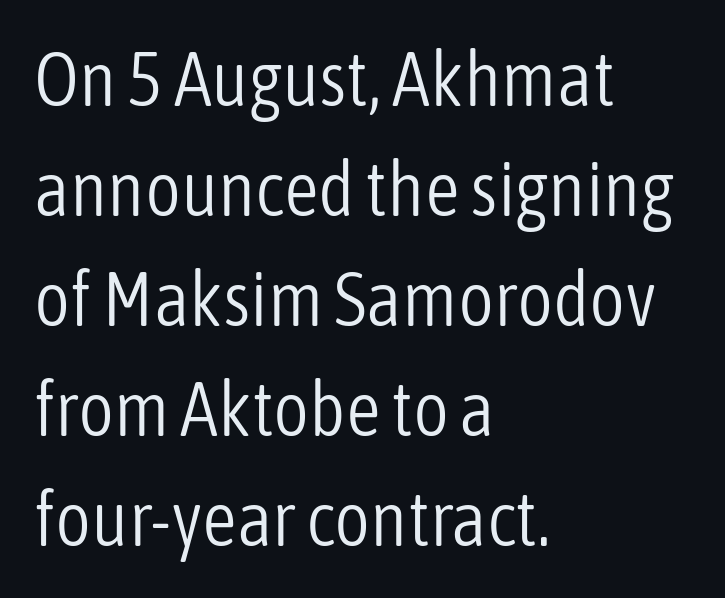
The weight tops out at a normal text grade. Examine the stroke ends and you'll find no serifs. No italicization has been applied; the sample stays upright. Check the space under the baseline: it is left empty.
